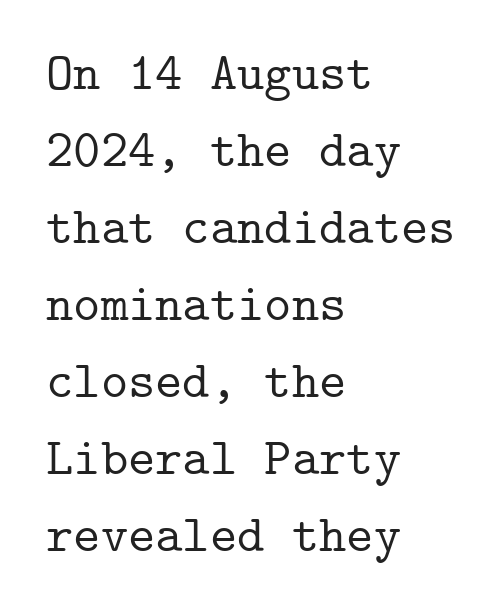
The image shows 52 px serif type, upright, monospaced; set left-aligned, normal line spacing (1.48x), normal letter spacing, not underlined; low stroke contrast and a medium x-height.
